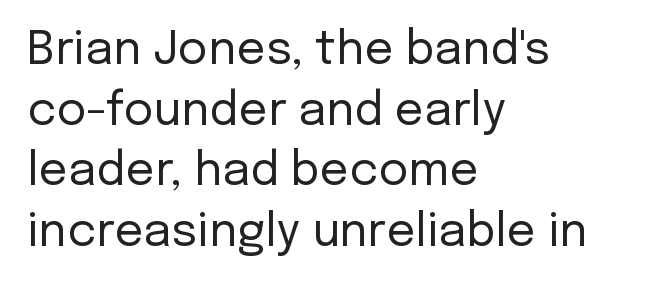
Is the type heavy? It reads as light-to-regular instead. Think of a printed novel: that variable character pitch is what you see here. Observe the ordinary spacing: letters are neighbours, not strangers. Serifs: no, the terminals of the letterforms are clean. The passage shown stacks its lines at a standard gap.
